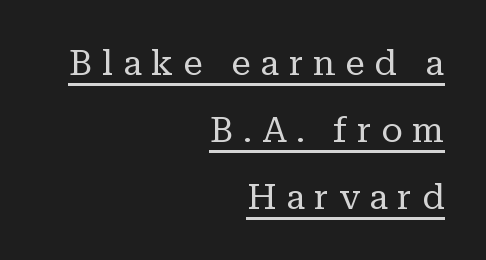
{"serif": "yes", "italic": "no", "bold": "no", "weight": "regular", "width": "normal", "stroke_contrast": "low", "x_height": "medium", "monospaced": "no", "underline": "yes", "align": "right", "line_spacing": "loose", "line_spacing_ratio": 1.91, "letter_spacing": "wide", "letter_spacing_em": 0.28, "glyph_px": 35}
